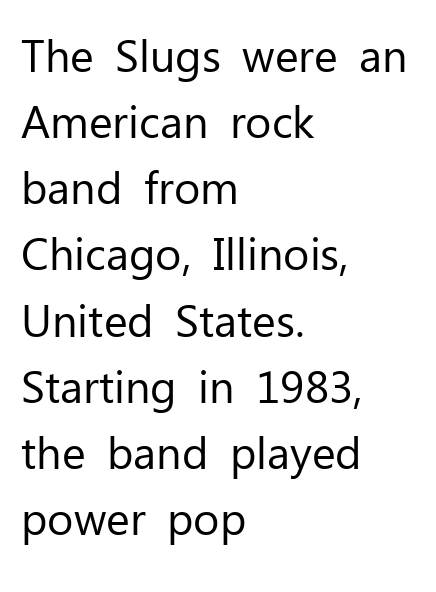
No heavy texture on the line: the type isn't bold. Is there much room between lines? A standard amount, neither cramped nor airy. Each row of text sits above clean, open space. Stroke terminals: plain, sans-serif.
